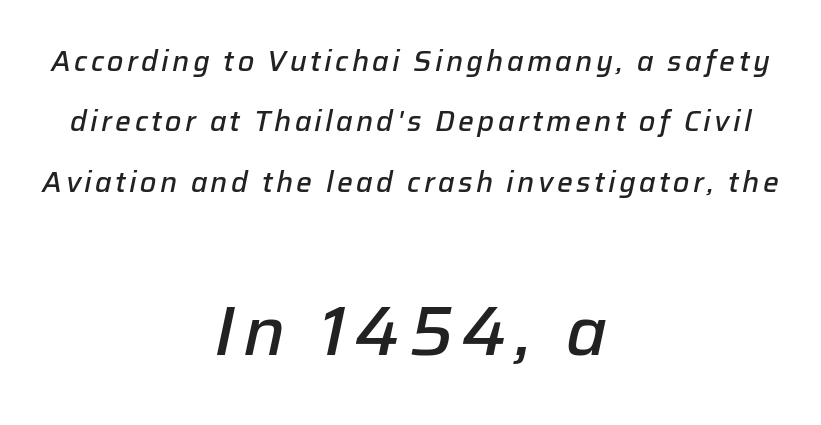
{"italic": "yes", "lean": "right", "slant_degrees": 12, "bold": "semi", "weight": "semibold", "width": "normal", "stroke_contrast": "low", "x_height": "medium", "monospaced": "no", "underline": "no", "align": "center", "line_spacing": "loose", "line_spacing_ratio": 2.16, "larger_block": "second", "size_ratio": 2.46, "glyph_px": 69}
